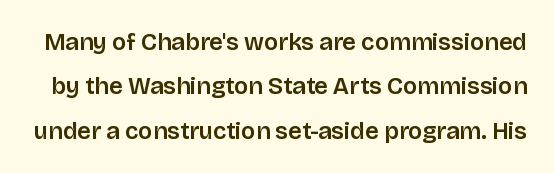
Bare-footed words on every line. A typesetter would mark this as roman, not italic. Tracking here is standard; glyphs follow each other at the usual distance.
